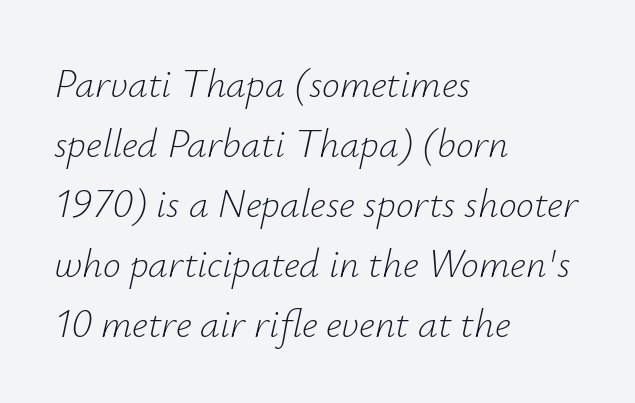
Q: Is the text bold? A: No.
Q: Is the text italic (slanted)? A: Yes, it leans right by about 12 degrees.
Q: Is the text underlined? A: No.
Q: How is the paragraph aligned? A: Left-aligned.
Q: Is the spacing between letters normal or unusually wide? A: Normal.
Q: Is the spacing between lines tight, normal or loose? A: Normal.
Q: Width (condensed, normal, or wide)? A: Normal.
Q: Stroke contrast? A: Low.
Q: x-height? A: Small.
Q: Monospaced? A: No.
